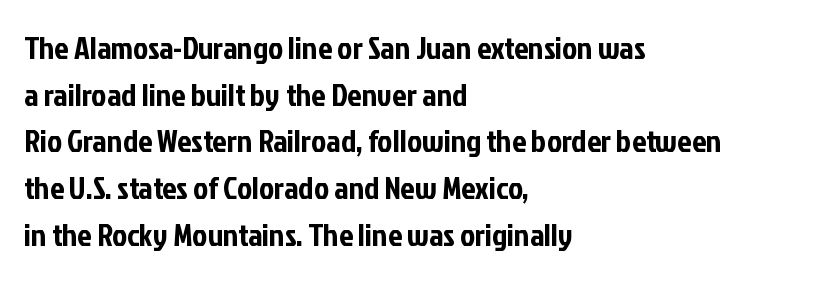
The image shows 32 px condensed sans-serif type, upright; set left-aligned, normal line spacing (1.46x), normal letter spacing, not underlined; low stroke contrast and a medium x-height.
